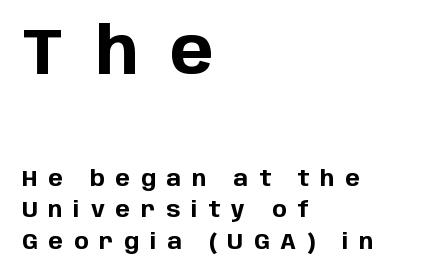
Q: Is the text bold? A: Yes.
Q: Is the text italic (slanted)? A: No, it is upright.
Q: Is the typeface a serif or a sans-serif typeface? A: Sans-serif.
Q: Is the text underlined? A: No.
Q: How is the paragraph aligned? A: Left-aligned.
Q: Is the spacing between letters normal or unusually wide? A: Unusually wide.
Q: Is the spacing between lines tight, normal or loose? A: Normal.
Q: Which block of text is set in a larger size, the first (top) or the second (bottom)? A: The first (top) one.
Q: Width (condensed, normal, or wide)? A: Normal.
Q: Stroke contrast? A: Low.
Q: x-height? A: Large.
Q: Monospaced? A: No.
